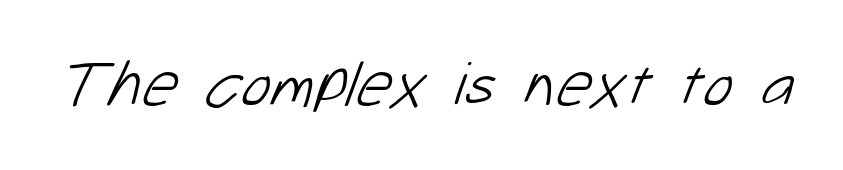
{"serif": "no", "bold": "no", "weight": "light", "width": "normal", "stroke_contrast": "low", "x_height": "medium", "monospaced": "no", "underline": "no", "letter_spacing": "normal", "letter_spacing_em": 0.0, "glyph_px": 63}
